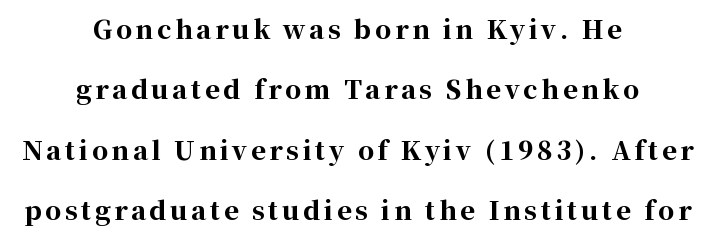
The image shows 25 px bold type, upright; set centered, loose line spacing (2.42x), not underlined.
